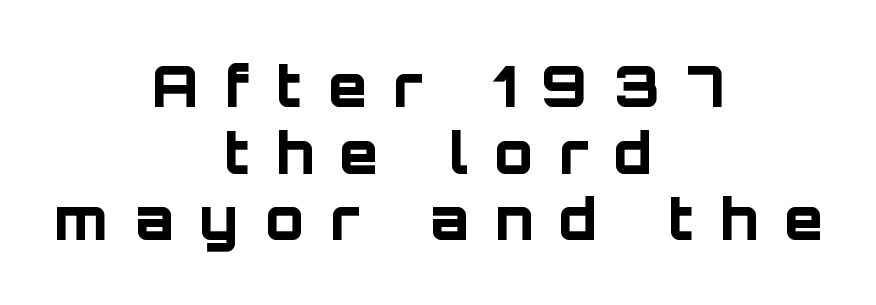
The image shows 56 px bold sans-serif type, upright; set centered, line spacing 1.19x, unusually wide letter spacing (+0.47 em), not underlined; low stroke contrast and a large x-height.
